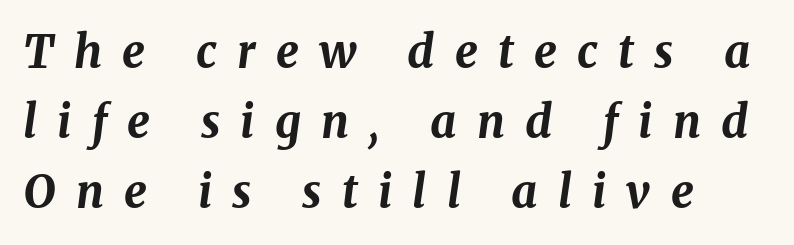
A full-strength bold gives these letters their thick strokes. Spacing between characters has been opened up far beyond the box default. It's the slanting kind of type. Interline gaps are of average width in this sample. Underlining? Definitely not there.
